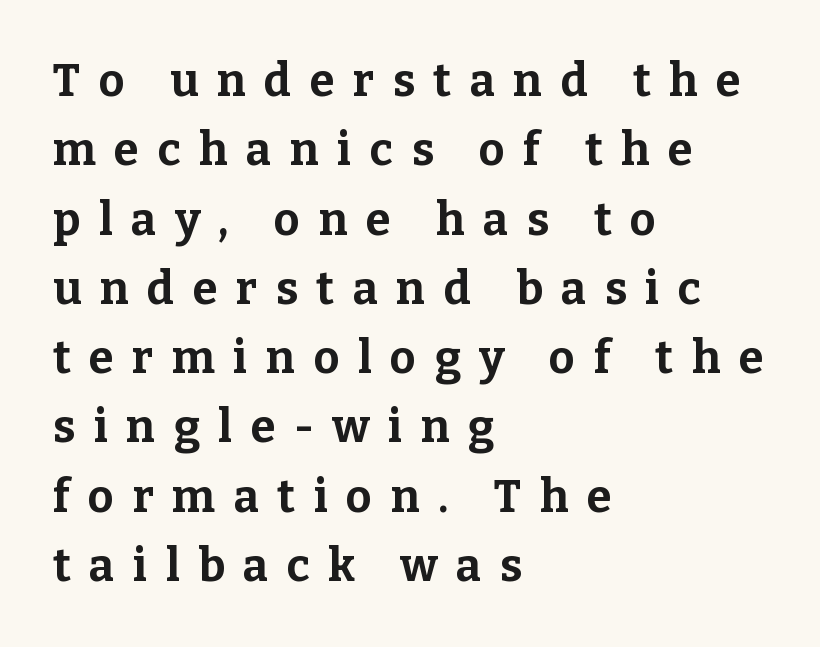
The image shows 45 px bold serif type, upright; set left-aligned, normal line spacing (1.54x), unusually wide letter spacing (+0.41 em), not underlined; low stroke contrast and a medium x-height.
